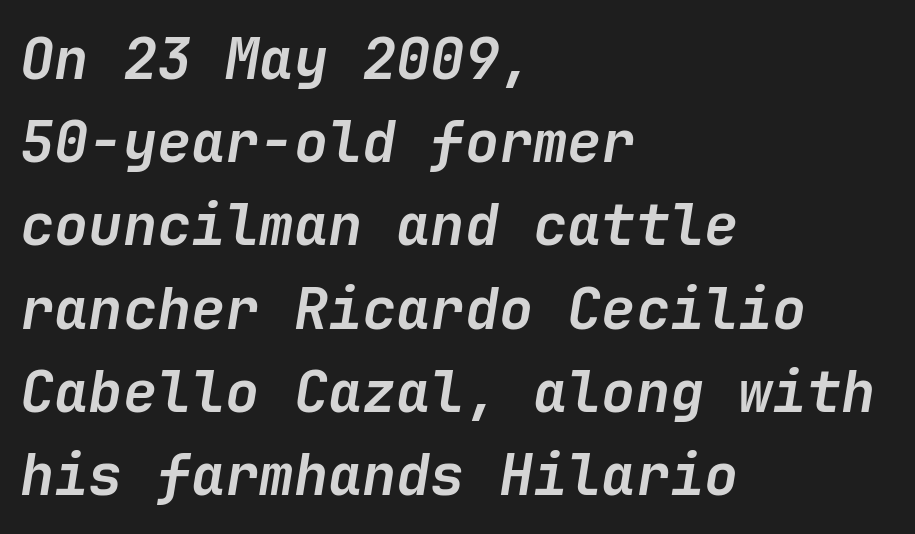
{"italic": "yes", "lean": "right", "slant_degrees": 9, "bold": "yes", "weight": "semibold", "width": "normal", "stroke_contrast": "low", "x_height": "medium", "underline": "no", "align": "left", "line_spacing": "normal", "line_spacing_ratio": 1.46, "letter_spacing": "normal", "letter_spacing_em": 0.0, "glyph_px": 57}
